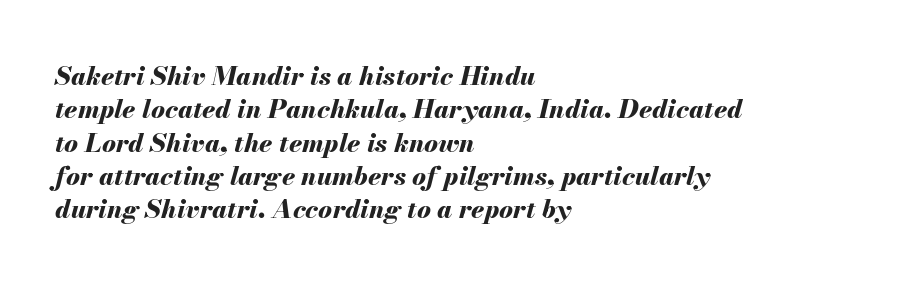
{"italic": "yes", "lean": "right", "slant_degrees": 13, "bold": "yes", "underline": "no", "align": "left", "line_spacing": "normal", "line_spacing_ratio": 1.28, "letter_spacing": "normal", "letter_spacing_em": 0.0, "glyph_px": 26}
